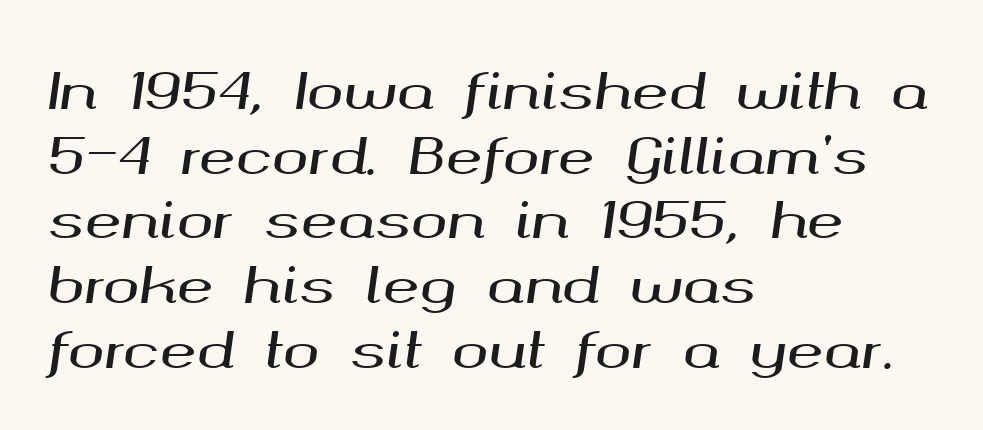
A student would call this left alignment; a typographer would say flush left, rag right. Does extra space separate the letters? No, they use regular spacing. Observe the lean: these are italic letterforms. Rows of type keep a routine distance in the vertical direction. You could not count columns in this text — the font is proportionally spaced. The passage shown is not underscored anywhere.
